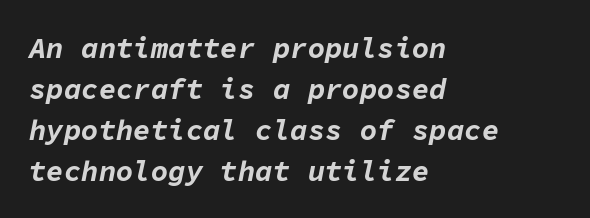
The image shows 29 px bold type, italic (leaning right), monospaced; set left-aligned, normal line spacing (1.41x), normal letter spacing, not underlined; low stroke contrast and a medium x-height.
